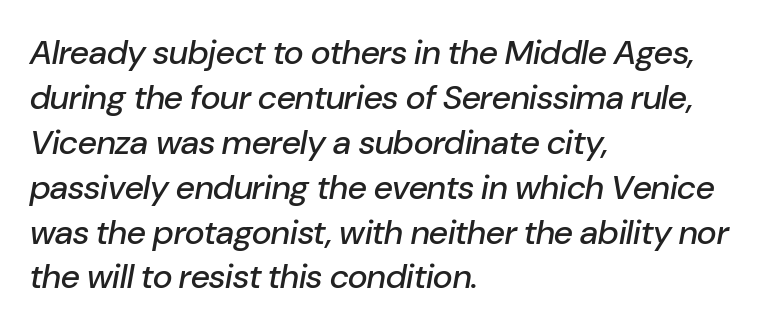
Q: Is the text italic (slanted)? A: Yes, it leans right by about 10 degrees.
Q: Is the text underlined? A: No.
Q: How is the paragraph aligned? A: Left-aligned.
Q: Is the spacing between letters normal or unusually wide? A: Normal.
Q: Is the spacing between lines tight, normal or loose? A: Normal.
Q: Width (condensed, normal, or wide)? A: Normal.
Q: Stroke contrast? A: Low.
Q: x-height? A: Medium.
Q: Monospaced? A: No.
